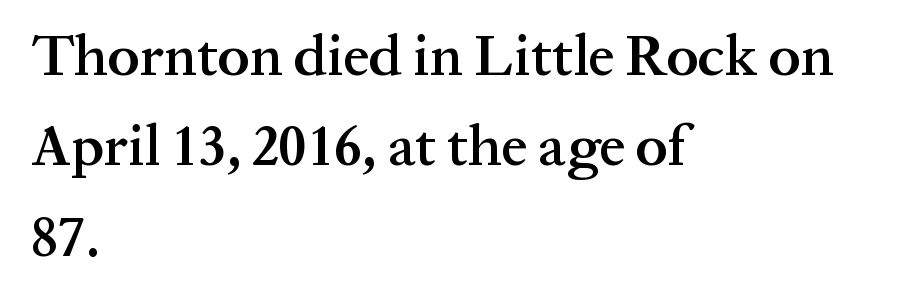
The image shows 58 px semibold serif type, upright; set left-aligned, normal line spacing (1.56x), normal letter spacing, not underlined; medium stroke contrast and a medium x-height.
